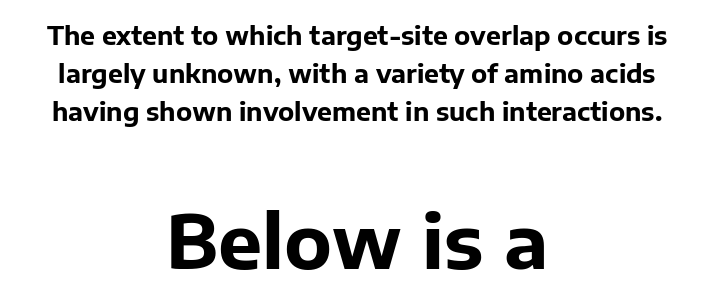
{"serif": "no", "italic": "no", "bold": "yes", "weight": "bold", "width": "normal", "stroke_contrast": "low", "x_height": "medium", "monospaced": "no", "underline": "no", "align": "center", "line_spacing": "normal", "line_spacing_ratio": 1.52, "letter_spacing": "normal", "letter_spacing_em": 0.0, "larger_block": "second", "size_ratio": 2.96, "glyph_px": 74}
